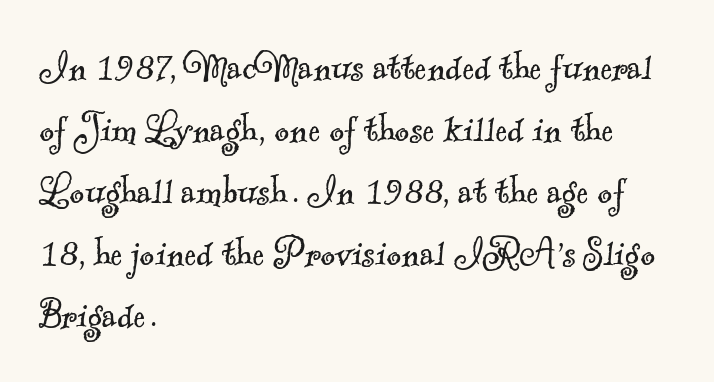
The image shows 45 px light serif type; set left-aligned, normal line spacing (1.38x), normal letter spacing, not underlined; a small x-height.
